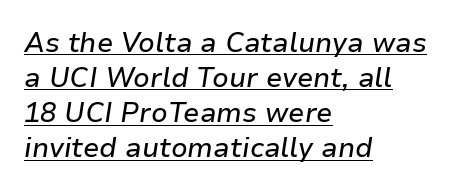
The lines are quadded left. Each new line begins a customary step beneath the previous one. Emphasis-style slanted type is in use. Tracking here is standard; glyphs follow each other at the usual distance. A baseline rule has been typeset under these characters.
